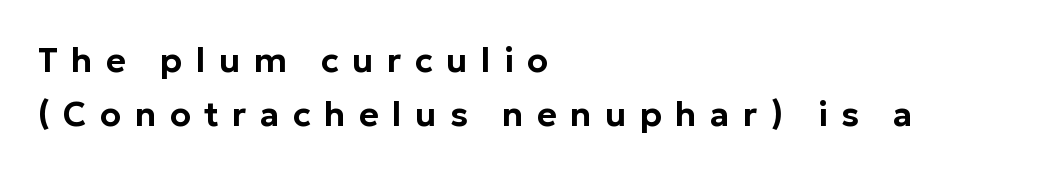
{"serif": "no", "italic": "no", "width": "normal", "stroke_contrast": "low", "x_height": "medium", "monospaced": "no", "underline": "no", "align": "left", "line_spacing": "normal", "line_spacing_ratio": 1.58, "letter_spacing": "wide", "letter_spacing_em": 0.39, "glyph_px": 34}
